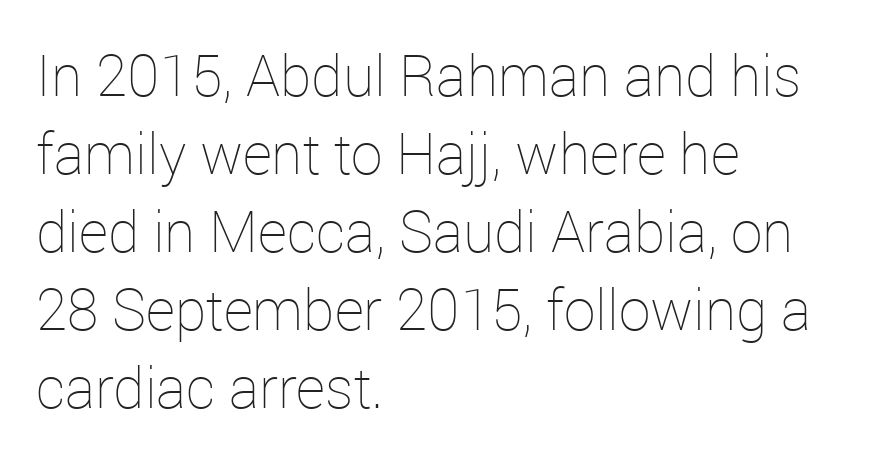
The compositor pushed each line to the left boundary. The cut favours lightness, reaching ordinary text weight at its darkest. In terms of leading, this rendering sits right in the middle. Character widths vary here, with narrow letters taking less room than wide ones. Only glyphs here, with clear space below each row. The line texture is even and compact thanks to regular tracking.
